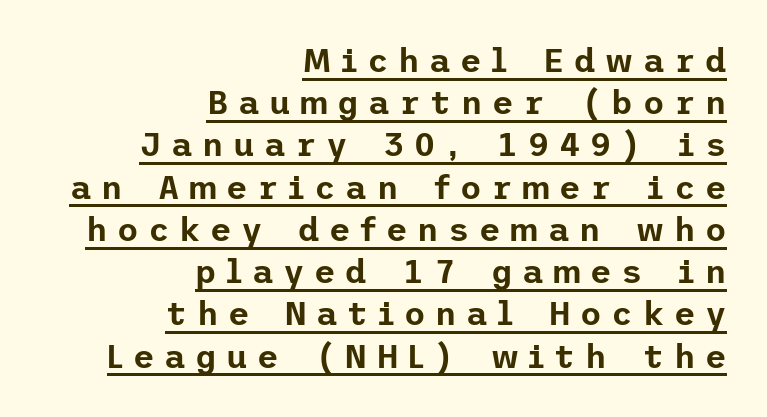
The image shows 33 px sans-serif type, upright; set right-aligned, normal line spacing (1.28x), unusually wide letter spacing (+0.29 em), underlined; low stroke contrast and a medium x-height.
